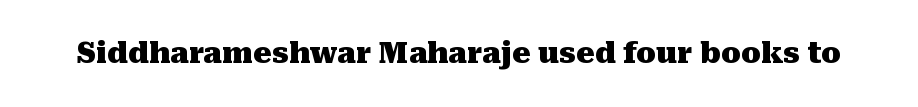
{"serif": "yes", "italic": "no", "bold": "yes", "weight": "heavy", "width": "normal", "stroke_contrast": "medium", "x_height": "medium", "monospaced": "no", "underline": "no", "letter_spacing": "normal", "letter_spacing_em": 0.0, "glyph_px": 29}
